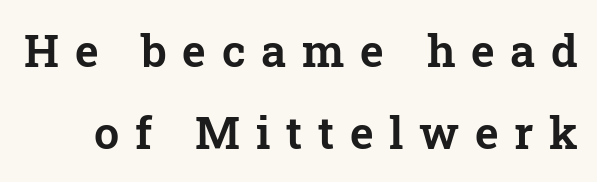
{"serif": "yes", "italic": "no", "width": "normal", "stroke_contrast": "low", "x_height": "medium", "monospaced": "no", "underline": "no", "line_spacing_ratio": 1.83, "letter_spacing": "wide", "letter_spacing_em": 0.35, "glyph_px": 45}
